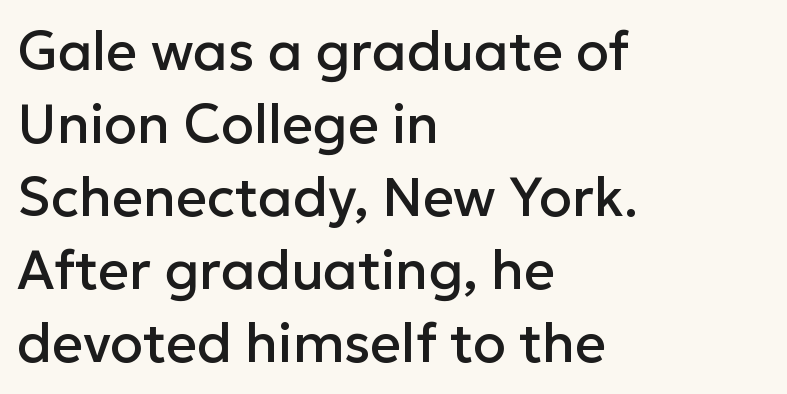
Q: Is the text italic (slanted)? A: No, it is upright.
Q: Is the typeface a serif or a sans-serif typeface? A: Sans-serif.
Q: Is the text underlined? A: No.
Q: How is the paragraph aligned? A: Left-aligned.
Q: Is the spacing between letters normal or unusually wide? A: Normal.
Q: Is the spacing between lines tight, normal or loose? A: Normal.
Q: Width (condensed, normal, or wide)? A: Normal.
Q: Stroke contrast? A: Low.
Q: x-height? A: Medium.
Q: Monospaced? A: No.
